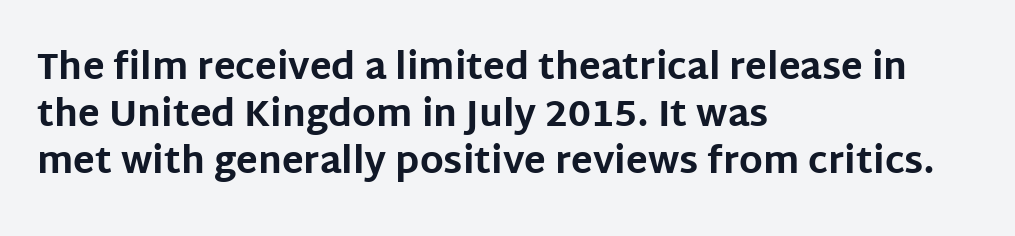
The paragraph has a hard left edge and a soft right edge. Quick note: underline off. How would I describe the line gaps? Plain and ordinary. Do the letters lean? They stand straight. Caption: standard tracking, unaltered. The letters advance in unequal steps, a hallmark of proportional type.
